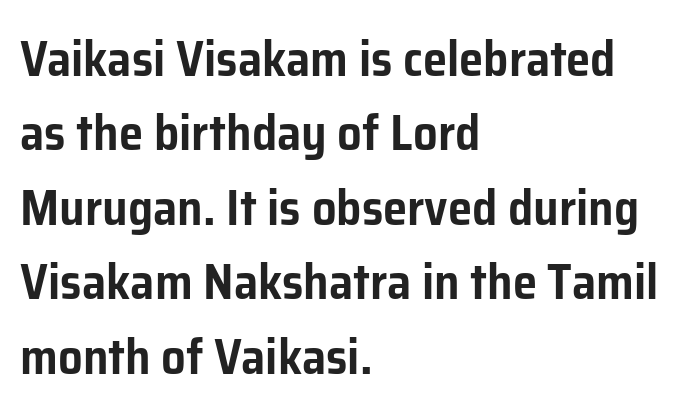
{"serif": "no", "italic": "no", "width": "normal", "stroke_contrast": "low", "x_height": "medium", "monospaced": "no", "underline": "no", "align": "left", "line_spacing": "normal", "line_spacing_ratio": 1.52, "letter_spacing": "normal", "letter_spacing_em": 0.0, "glyph_px": 49}
